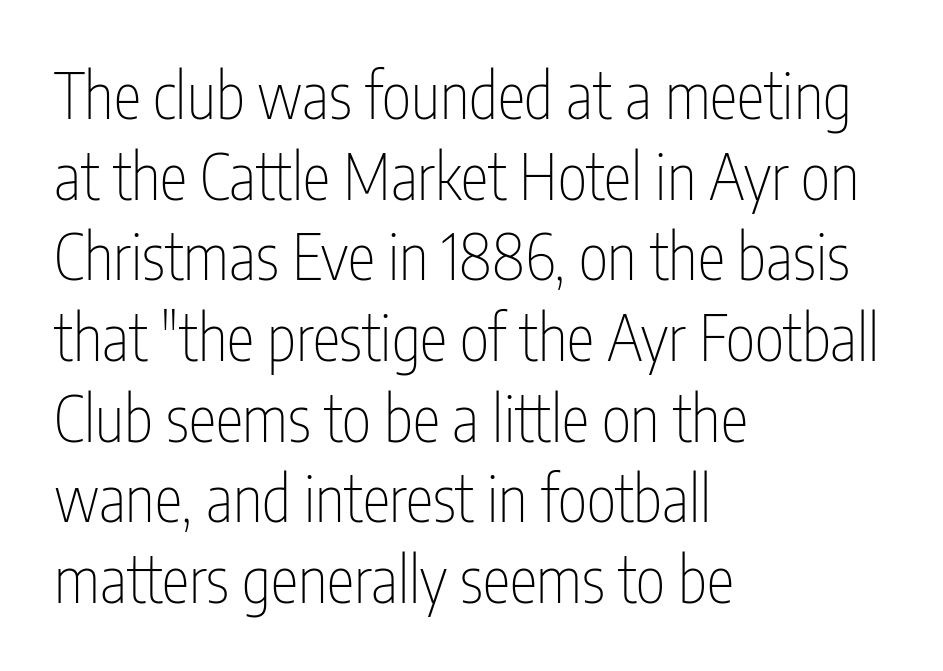
Q: Is the text bold? A: No.
Q: Is the text italic (slanted)? A: No, it is upright.
Q: Is the typeface a serif or a sans-serif typeface? A: Sans-serif.
Q: Is the text underlined? A: No.
Q: How is the paragraph aligned? A: Left-aligned.
Q: Is the spacing between letters normal or unusually wide? A: Normal.
Q: Is the spacing between lines tight, normal or loose? A: Normal.
Q: Width (condensed, normal, or wide)? A: Condensed.
Q: Stroke contrast? A: Low.
Q: x-height? A: Medium.
Q: Monospaced? A: No.
